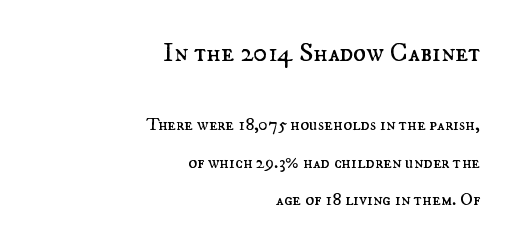
The image shows 27 px text type, upright; set right-aligned, loose line spacing (2.07x), normal letter spacing, not underlined; the first (top) block is 1.5x larger.
